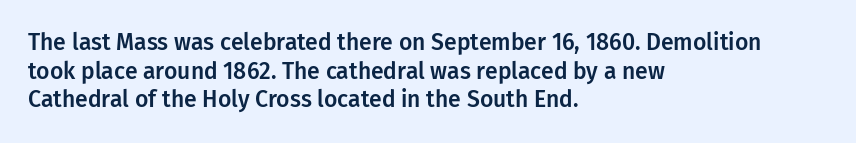
{"italic": "no", "underline": "no", "align": "left", "line_spacing": "normal", "line_spacing_ratio": 1.25, "letter_spacing": "normal", "letter_spacing_em": 0.0, "glyph_px": 23}
